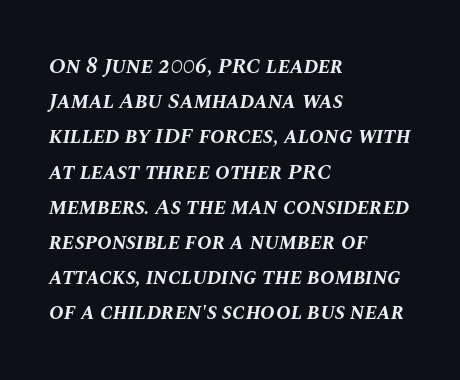
Lines of text with bare space underneath. A typesetter would mark this as italic. Reading down the column, the eye jumps a familiar distance to each next line. The ragged edge is on the right, which tells us the setting is flush left. On the weight axis this lands at bold, roughly 700.
